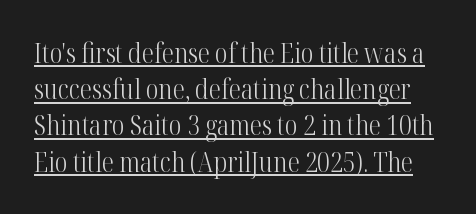
Q: Is the text bold? A: No.
Q: Is the text italic (slanted)? A: No, it is upright.
Q: Is the text underlined? A: Yes.
Q: Is the spacing between letters normal or unusually wide? A: Normal.
Q: Is the spacing between lines tight, normal or loose? A: Normal.
